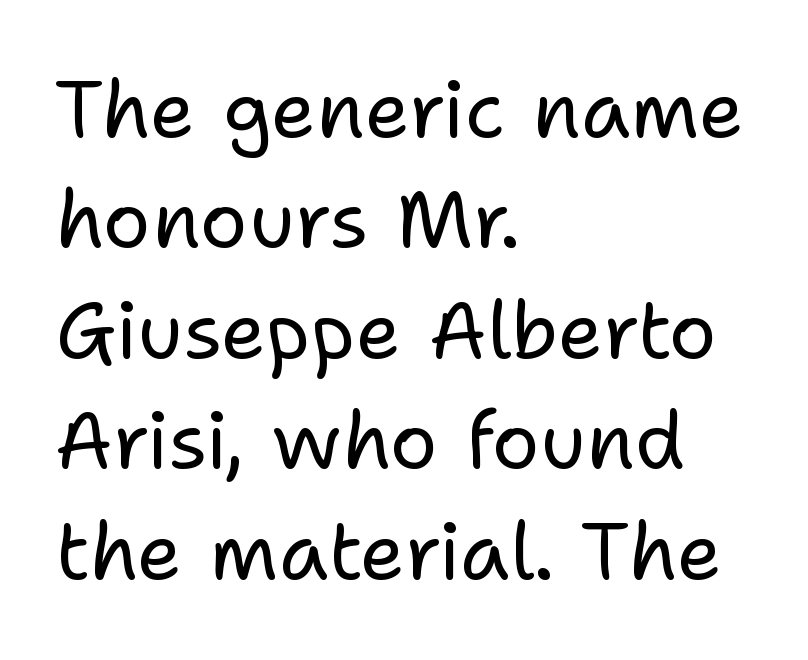
{"serif": "no", "italic": "no", "bold": "no", "weight": "regular", "width": "normal", "stroke_contrast": "low", "x_height": "medium", "monospaced": "no", "underline": "no", "align": "left", "line_spacing": "normal", "line_spacing_ratio": 1.38, "letter_spacing": "normal", "letter_spacing_em": 0.0, "glyph_px": 80}
